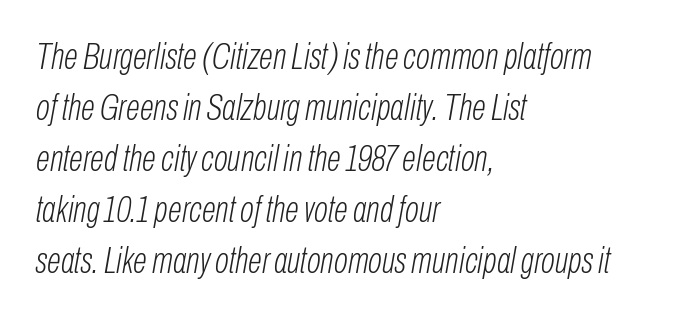
The image shows 37 px light, condensed type, italic (leaning right); set left-aligned, normal line spacing (1.38x), normal letter spacing, not underlined; low stroke contrast and a medium x-height.
